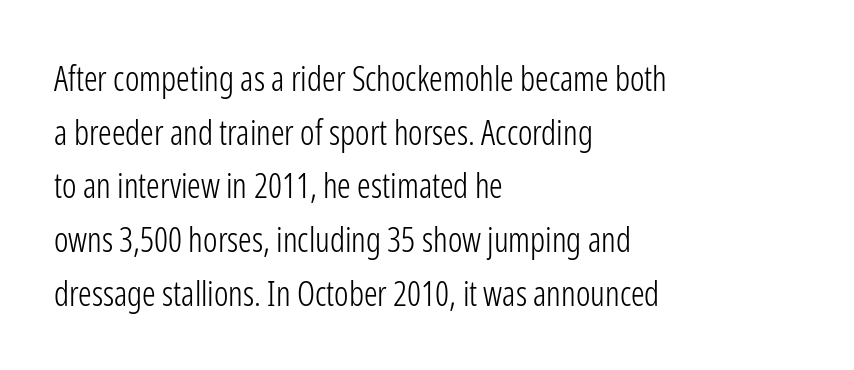
The image shows 34 px light, condensed sans-serif type, upright; set left-aligned, normal line spacing (1.58x), normal letter spacing, not underlined; low stroke contrast and a medium x-height.
